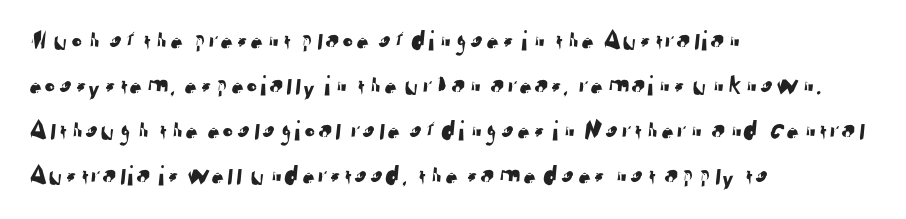
The image shows 29 px sans-serif type; set left-aligned, normal line spacing (1.55x), normal letter spacing, not underlined; low stroke contrast and a medium x-height.
